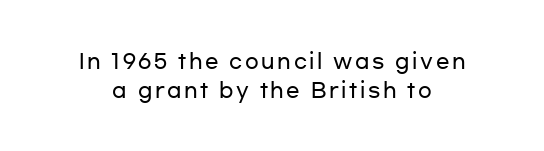
Q: Is the text italic (slanted)? A: No, it is upright.
Q: Is the text underlined? A: No.
Q: Is the spacing between lines tight, normal or loose? A: Normal.
